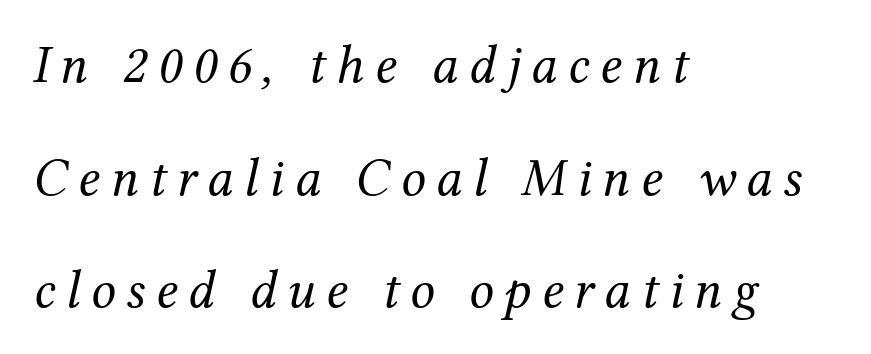
The image shows 55 px regular-weight serif type, italic (leaning right); set left-aligned, loose line spacing (2.05x), not underlined; medium stroke contrast and a medium x-height.
